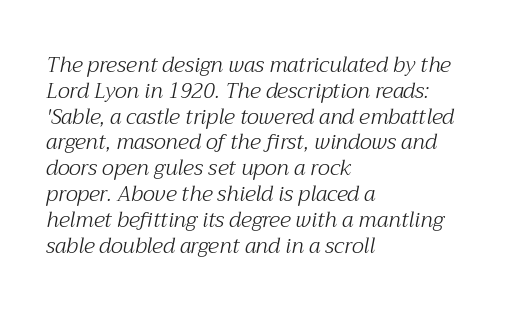
The image shows 21 px text type, italic (leaning right); set left-aligned, line spacing 1.23x, normal letter spacing, not underlined.
